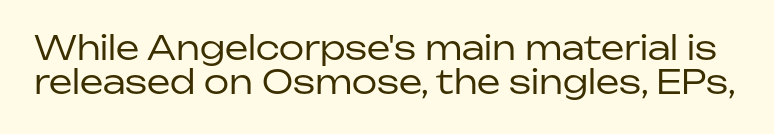
{"serif": "no", "italic": "no", "bold": "no", "weight": "regular", "width": "normal", "stroke_contrast": "low", "x_height": "medium", "monospaced": "no", "underline": "no", "line_spacing": "tight", "line_spacing_ratio": 1.02, "letter_spacing": "normal", "letter_spacing_em": 0.0, "glyph_px": 33}
